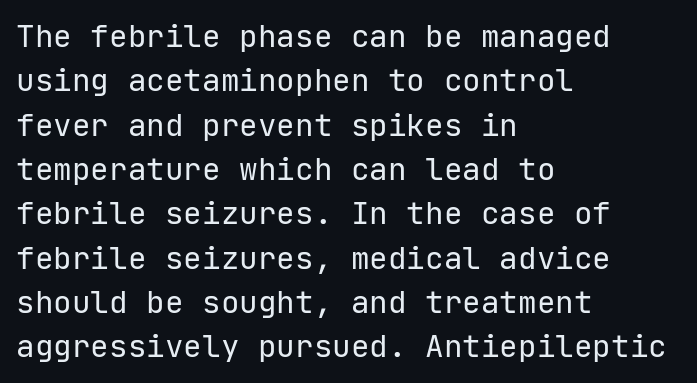
{"serif": "no", "italic": "no", "bold": "no", "weight": "regular", "width": "normal", "stroke_contrast": "low", "x_height": "medium", "monospaced": "yes", "underline": "no", "align": "left", "line_spacing": "normal", "line_spacing_ratio": 1.43, "letter_spacing": "normal", "letter_spacing_em": 0.0, "glyph_px": 31}
